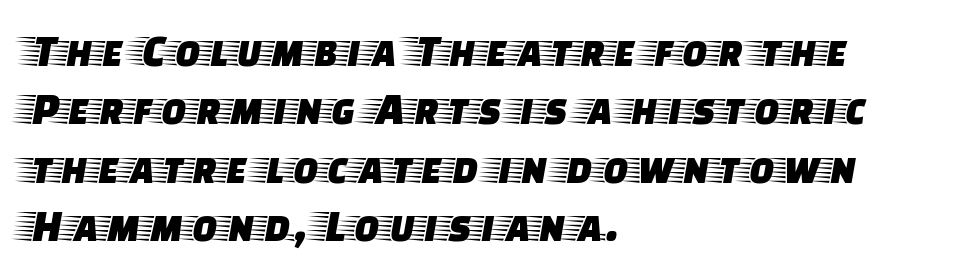
{"serif": "yes", "width": "wide", "stroke_contrast": "low", "x_height": "large", "monospaced": "no", "underline": "no", "align": "left", "line_spacing_ratio": 1.24, "letter_spacing": "normal", "letter_spacing_em": 0.0, "glyph_px": 47}
